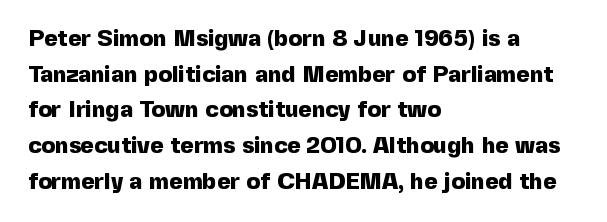
{"italic": "no", "bold": "yes", "underline": "no", "align": "left", "line_spacing": "normal", "line_spacing_ratio": 1.55, "letter_spacing": "normal", "letter_spacing_em": 0.0, "glyph_px": 23}
